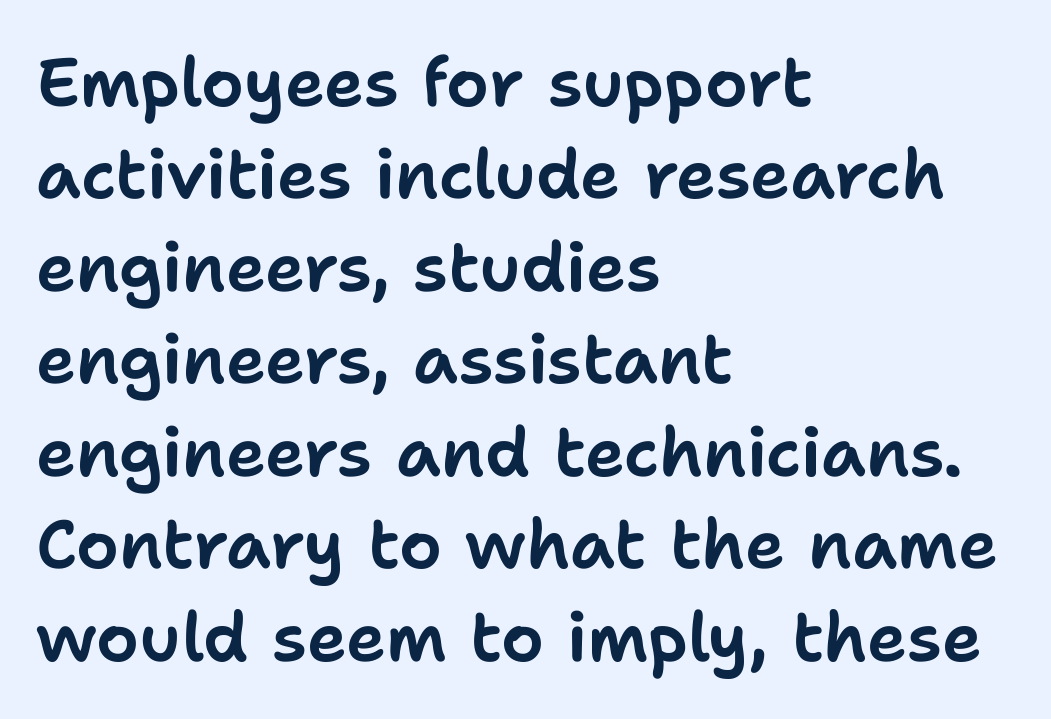
Q: Is the text italic (slanted)? A: No, it is upright.
Q: Is the typeface a serif or a sans-serif typeface? A: Sans-serif.
Q: Is the text underlined? A: No.
Q: How is the paragraph aligned? A: Left-aligned.
Q: Is the spacing between letters normal or unusually wide? A: Normal.
Q: Is the spacing between lines tight, normal or loose? A: Normal.
Q: Width (condensed, normal, or wide)? A: Normal.
Q: Stroke contrast? A: Low.
Q: x-height? A: Medium.
Q: Monospaced? A: No.
